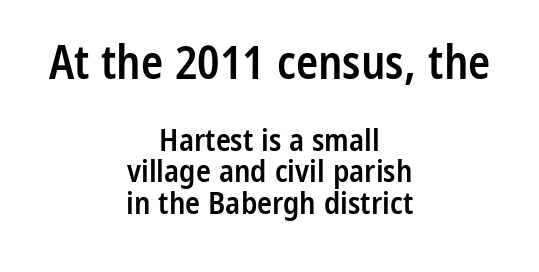
{"serif": "no", "italic": "no", "bold": "semi", "weight": "semibold", "width": "condensed", "stroke_contrast": "low", "x_height": "medium", "monospaced": "no", "underline": "no", "align": "center", "line_spacing": "tight", "line_spacing_ratio": 1.02, "letter_spacing": "normal", "letter_spacing_em": 0.0, "larger_block": "first", "size_ratio": 1.48, "glyph_px": 46}
